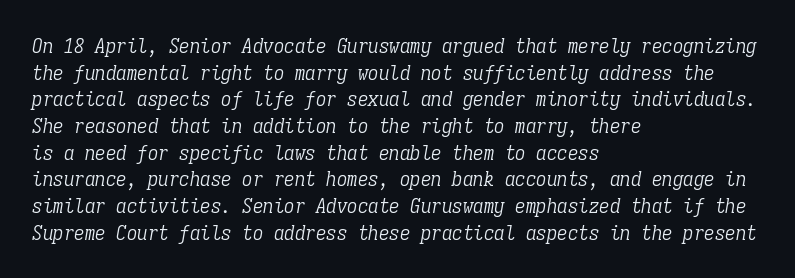
{"italic": "yes", "lean": "right", "slant_degrees": 9, "bold": "no", "underline": "no", "align": "left", "line_spacing": "normal", "line_spacing_ratio": 1.27, "letter_spacing": "normal", "letter_spacing_em": 0.0, "glyph_px": 21}
